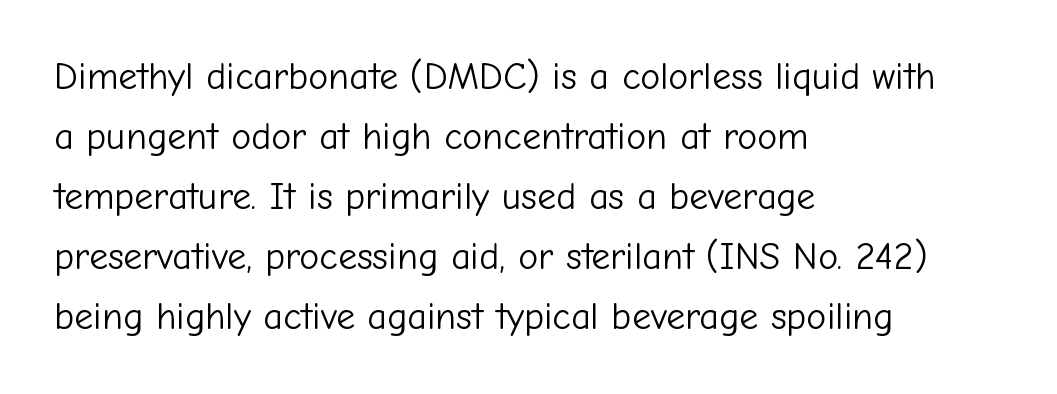
{"serif": "no", "italic": "no", "bold": "no", "weight": "light", "width": "normal", "stroke_contrast": "low", "x_height": "medium", "monospaced": "no", "underline": "no", "align": "left", "line_spacing": "normal", "line_spacing_ratio": 1.58, "letter_spacing": "normal", "letter_spacing_em": 0.0, "glyph_px": 38}
